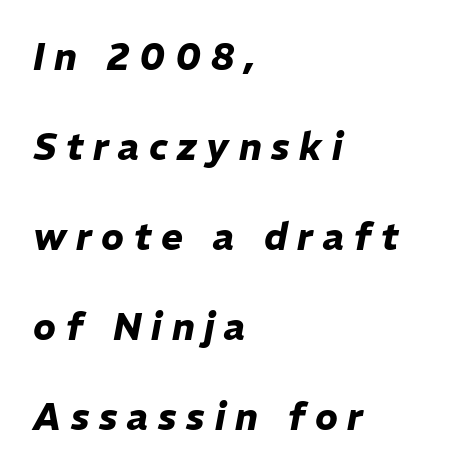
The image shows 37 px heavy type, italic (leaning right); set left-aligned, loose line spacing (2.43x), unusually wide letter spacing (+0.26 em), not underlined; low stroke contrast and a medium x-height.
